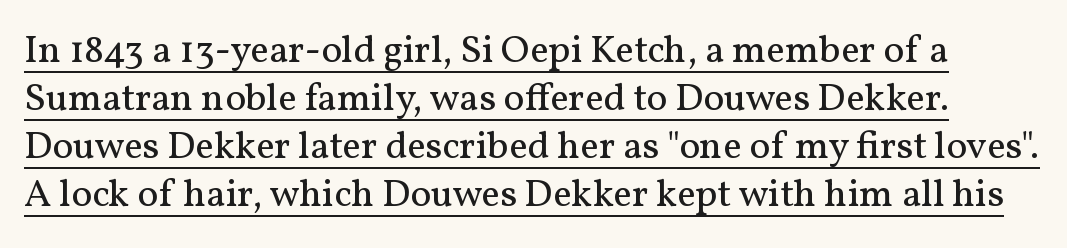
{"serif": "yes", "italic": "no", "bold": "no", "weight": "regular", "width": "normal", "stroke_contrast": "medium", "x_height": "medium", "monospaced": "no", "underline": "yes", "line_spacing_ratio": 1.23, "letter_spacing": "normal", "letter_spacing_em": 0.0, "glyph_px": 39}
